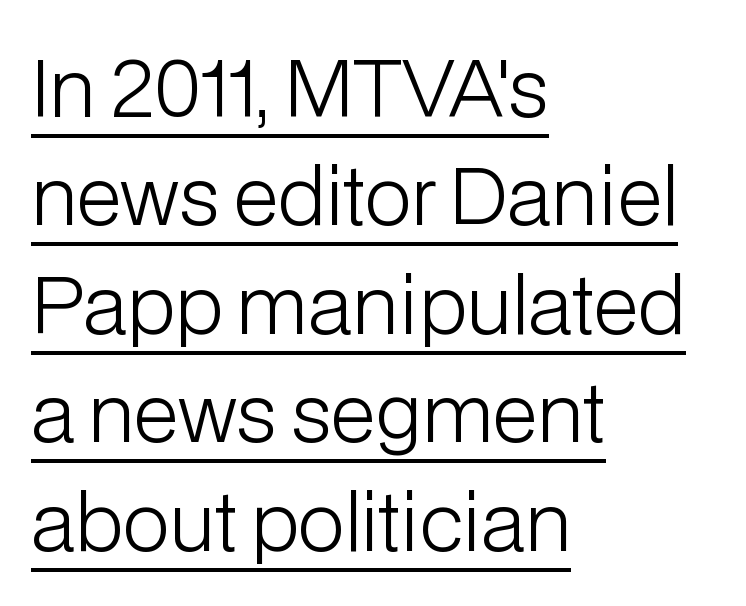
Rendered with straight, roman letterforms. Horizontal bands of white between lines are of average thickness. The passage shown is typed in a proportional face where columns would drift. The lettering is marked with a stroke running underneath it.
